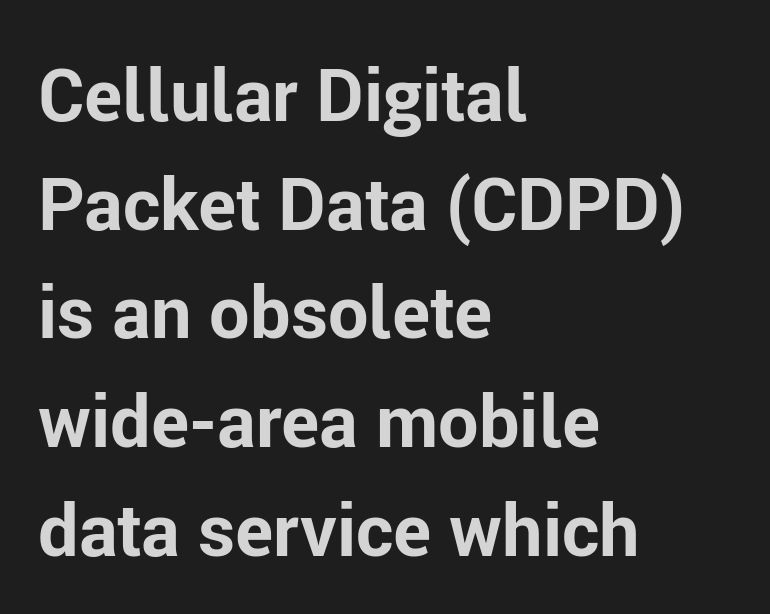
{"serif": "no", "italic": "no", "bold": "yes", "weight": "bold", "width": "normal", "stroke_contrast": "low", "x_height": "medium", "monospaced": "no", "underline": "no", "align": "left", "line_spacing": "normal", "line_spacing_ratio": 1.51, "letter_spacing": "normal", "letter_spacing_em": 0.0, "glyph_px": 72}
